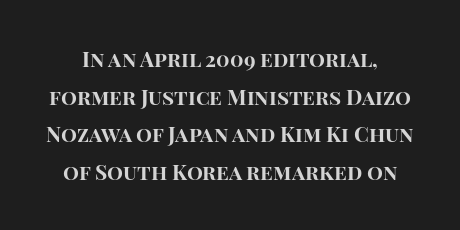
Decoration check: the copy has no underline. Nothing unusual about the tracking: characters are spaced as the font intends. Every stem runs plumb, perpendicular to the baseline. The sample has been set heavy, in full bold.
